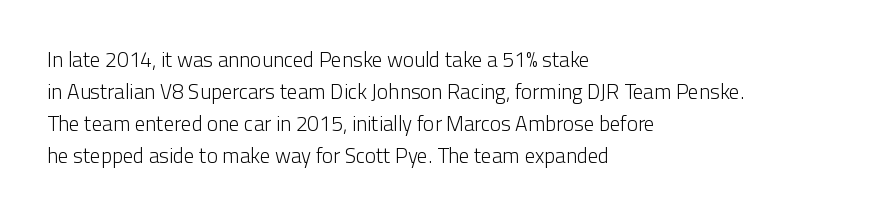
Vertical strokes here are truly vertical. The paragraph has a hard left edge and a soft right edge. The rendering uses a moderate line-height, typical for paragraphs. The cut favours lightness, reaching ordinary text weight at its darkest.
